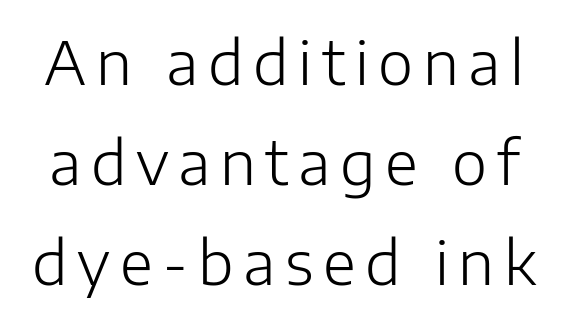
{"serif": "no", "italic": "no", "bold": "no", "weight": "light", "width": "normal", "stroke_contrast": "low", "x_height": "medium", "monospaced": "no", "underline": "no", "line_spacing": "normal", "line_spacing_ratio": 1.67, "glyph_px": 60}
